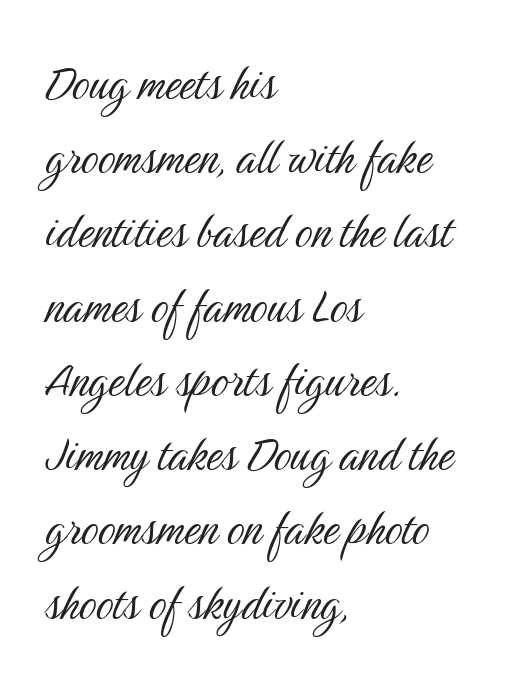
Q: Is the text bold? A: No.
Q: Is the text italic (slanted)? A: Yes.
Q: Is the typeface a serif or a sans-serif typeface? A: Sans-serif.
Q: Is the text underlined? A: No.
Q: How is the paragraph aligned? A: Left-aligned.
Q: Is the spacing between letters normal or unusually wide? A: Normal.
Q: Is the spacing between lines tight, normal or loose? A: Normal.
Q: Width (condensed, normal, or wide)? A: Condensed.
Q: Stroke contrast? A: Medium.
Q: x-height? A: Medium.
Q: Monospaced? A: No.
